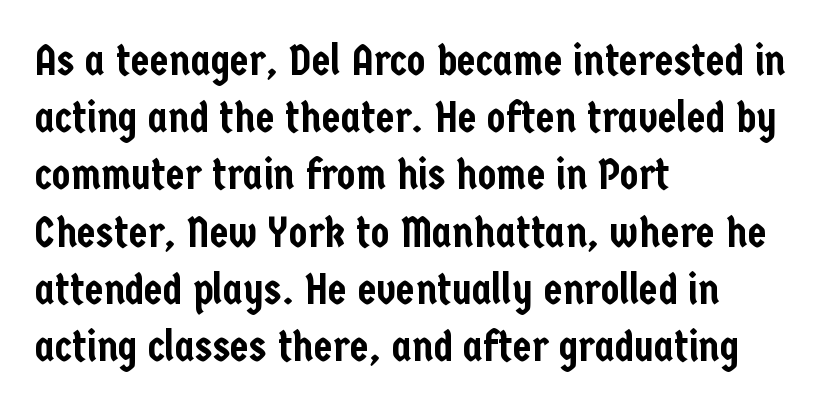
Notice how the stems are strictly vertical — no italics here. A typesetter would call this zero additional tracking. Visually the block forms a straight wall on the left and a jagged coastline on the right. A typesetter would call this leading conventional body-copy spacing. Words float on clear page, feet unadorned.
